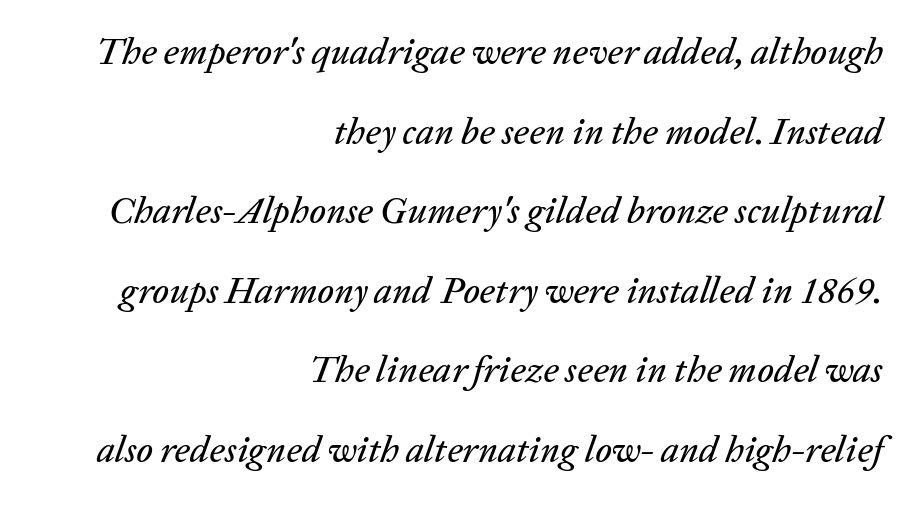
{"italic": "yes", "lean": "right", "slant_degrees": 20, "width": "normal", "stroke_contrast": "low", "x_height": "medium", "monospaced": "no", "underline": "no", "align": "right", "line_spacing": "loose", "line_spacing_ratio": 2.15, "letter_spacing": "normal", "letter_spacing_em": 0.0, "glyph_px": 37}
